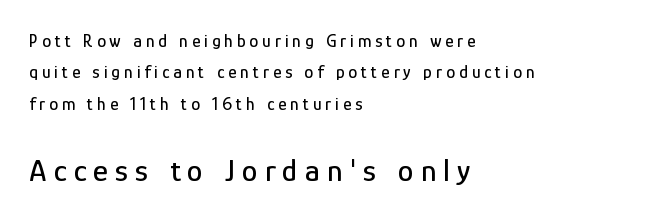
{"serif": "no", "italic": "no", "width": "condensed", "stroke_contrast": "low", "x_height": "medium", "monospaced": "no", "underline": "no", "align": "left", "line_spacing_ratio": 1.74, "letter_spacing": "wide", "letter_spacing_em": 0.22, "larger_block": "second", "size_ratio": 1.78, "glyph_px": 32}
